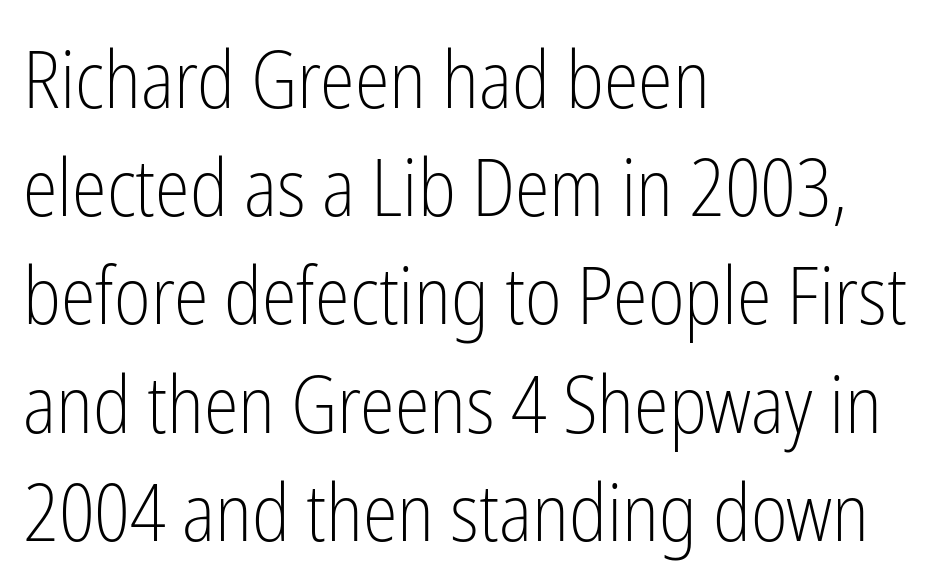
{"serif": "no", "italic": "no", "bold": "no", "weight": "light", "width": "condensed", "stroke_contrast": "low", "x_height": "medium", "monospaced": "no", "underline": "no", "align": "left", "line_spacing": "normal", "line_spacing_ratio": 1.37, "letter_spacing": "normal", "letter_spacing_em": 0.0, "glyph_px": 79}
